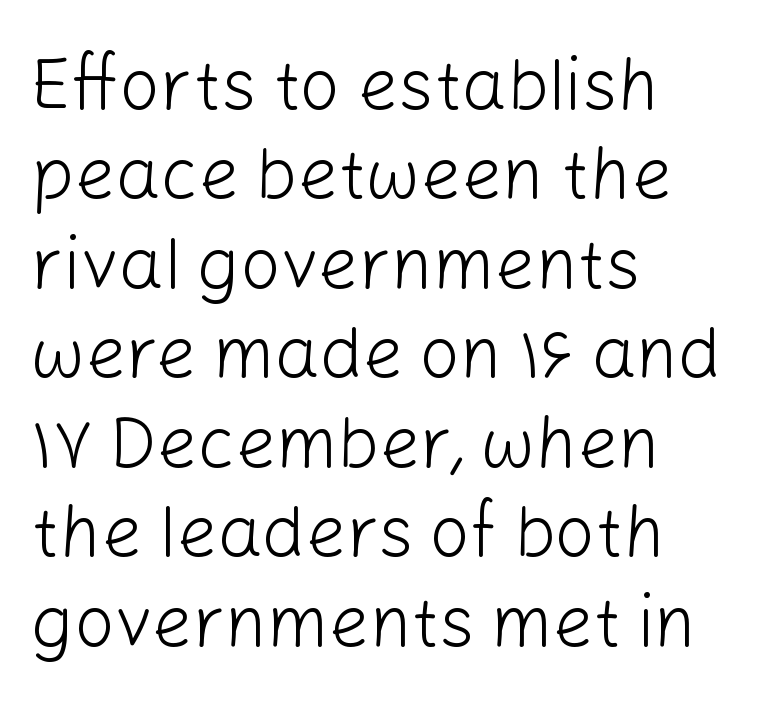
This sample uses an upright cut, with every glyph sitting square on the baseline. The passage shown is typed in a proportional face where columns would drift. This sample uses a sans-serif face. Type without underlining. All the whitespace from short lines collects on the right.
